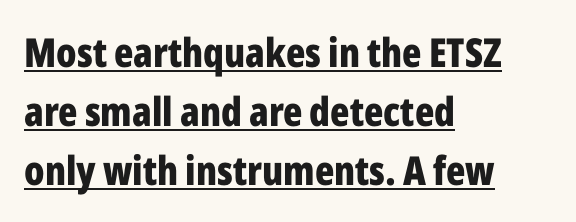
The image shows 40 px bold, condensed sans-serif type, upright; set left-aligned, normal line spacing (1.48x), normal letter spacing, underlined; low stroke contrast and a medium x-height.
